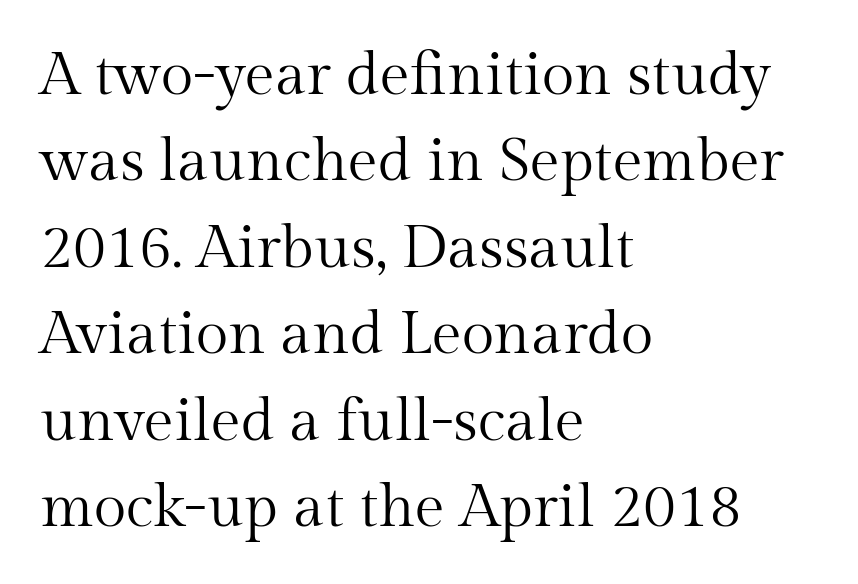
Q: Is the text bold? A: No.
Q: Is the text italic (slanted)? A: No, it is upright.
Q: Is the typeface a serif or a sans-serif typeface? A: Serif.
Q: Is the text underlined? A: No.
Q: How is the paragraph aligned? A: Left-aligned.
Q: Is the spacing between letters normal or unusually wide? A: Normal.
Q: Is the spacing between lines tight, normal or loose? A: Normal.
Q: Width (condensed, normal, or wide)? A: Normal.
Q: Stroke contrast? A: Medium.
Q: x-height? A: Medium.
Q: Monospaced? A: No.
